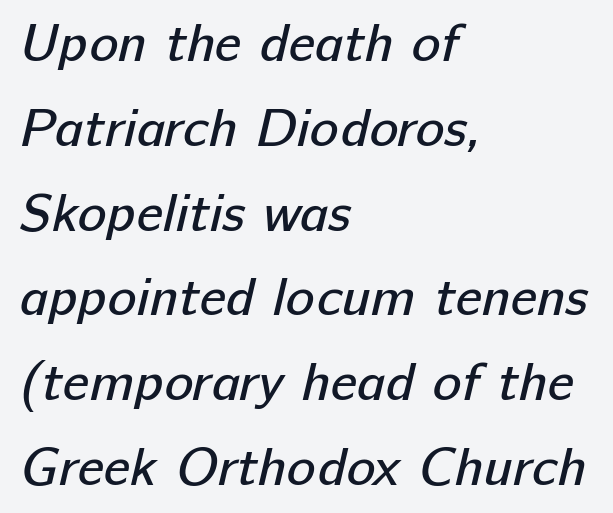
{"serif": "no", "bold": "no", "weight": "regular", "width": "normal", "stroke_contrast": "low", "x_height": "medium", "monospaced": "no", "underline": "no", "align": "left", "line_spacing": "normal", "line_spacing_ratio": 1.57, "letter_spacing": "normal", "letter_spacing_em": 0.0, "glyph_px": 54}
